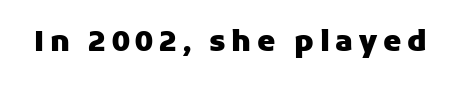
The area under the type is left untouched. Nope, not italic — everything's standing straight. The letters advance in unequal steps, a hallmark of proportional type. The text was rendered using a sans face with plain stroke endings. Spacing between characters has been opened up far beyond the box default. Is the type bold? Yes — the strokes are clearly thick and heavy.
